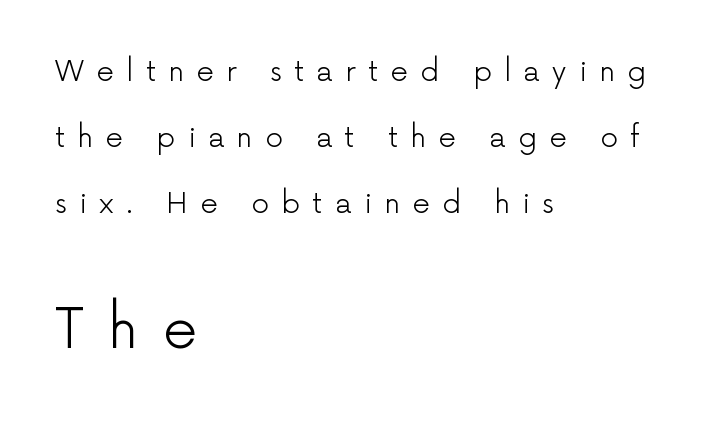
Q: Is the text bold? A: No.
Q: Is the text italic (slanted)? A: No, it is upright.
Q: Is the typeface a serif or a sans-serif typeface? A: Sans-serif.
Q: Is the text underlined? A: No.
Q: How is the paragraph aligned? A: Left-aligned.
Q: Is the spacing between letters normal or unusually wide? A: Unusually wide.
Q: Is the spacing between lines tight, normal or loose? A: Loose.
Q: Which block of text is set in a larger size, the first (top) or the second (bottom)? A: The second (bottom) one.
Q: Width (condensed, normal, or wide)? A: Normal.
Q: Stroke contrast? A: Low.
Q: x-height? A: Medium.
Q: Monospaced? A: No.
